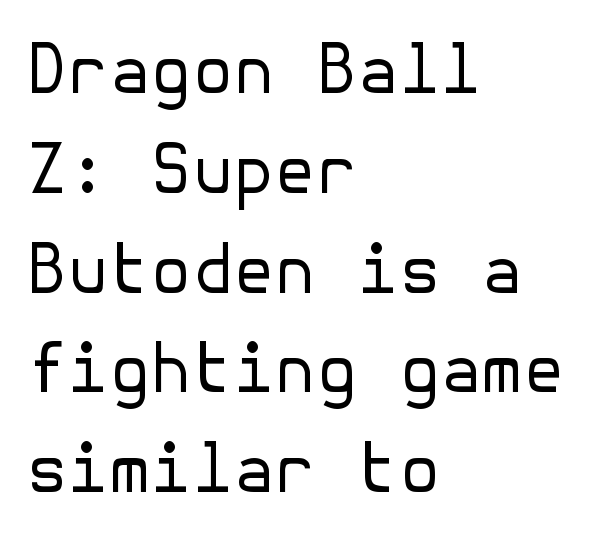
The image shows 67 px regular-weight sans-serif type, upright; set left-aligned, normal line spacing (1.49x), normal letter spacing, not underlined; low stroke contrast and a medium x-height.
